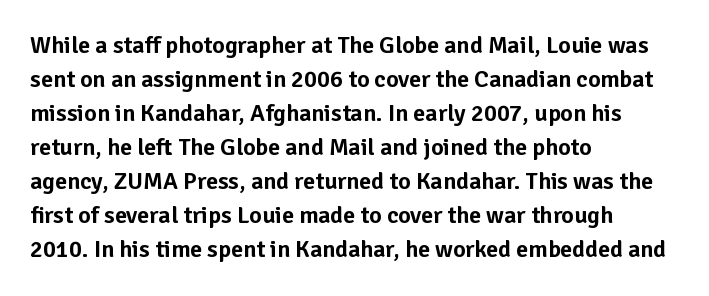
The image shows 24 px text type, upright; set left-aligned, normal line spacing (1.42x), normal letter spacing, not underlined.
